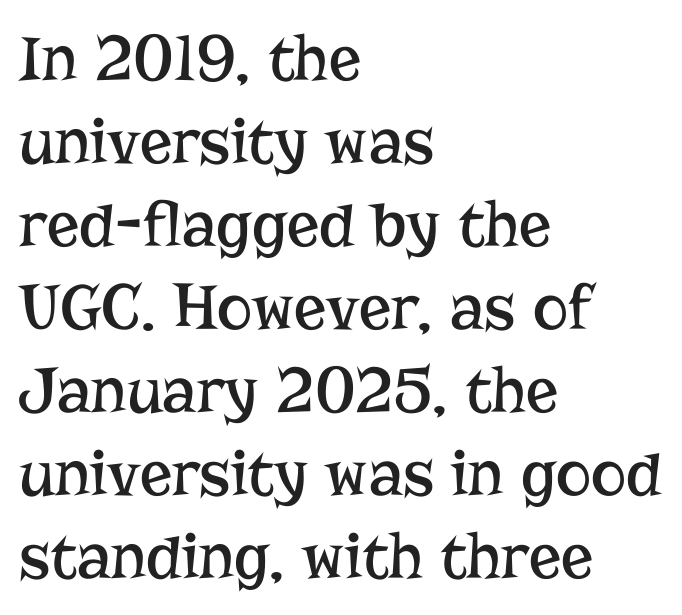
This sample is left-justified, so line endings fall wherever the words run out. Each word holds together tightly as a unit, with standard inter-letter gaps. Examine the stroke ends and you'll spot serifs. Looks like regular typesetting: each glyph gets only the width it needs.
